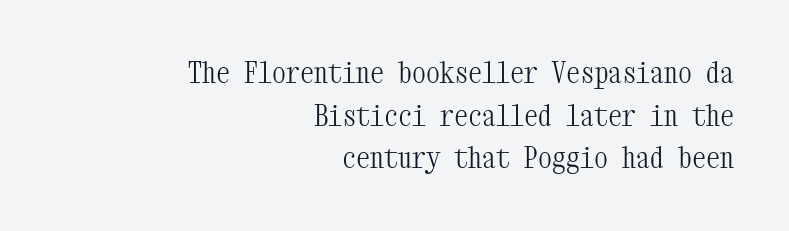
The image shows 28 px light, condensed serif type, upright, monospaced; set right-aligned, normal line spacing (1.52x), normal letter spacing, not underlined; medium stroke contrast and a medium x-height.
